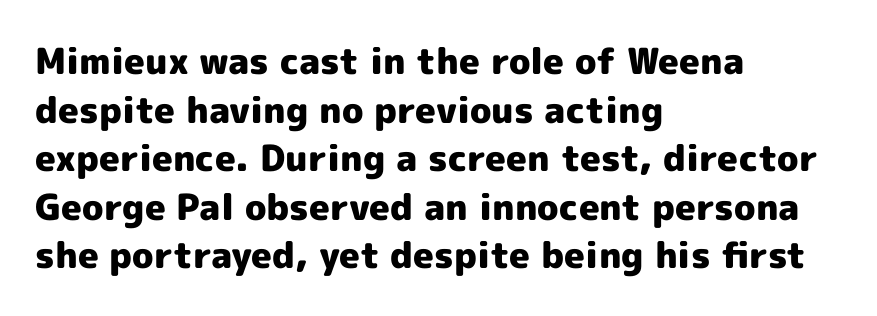
Q: Is the text bold? A: Yes.
Q: Is the text italic (slanted)? A: No, it is upright.
Q: Is the typeface a serif or a sans-serif typeface? A: Sans-serif.
Q: Is the text underlined? A: No.
Q: How is the paragraph aligned? A: Left-aligned.
Q: Is the spacing between letters normal or unusually wide? A: Normal.
Q: Is the spacing between lines tight, normal or loose? A: Normal.
Q: Width (condensed, normal, or wide)? A: Normal.
Q: x-height? A: Medium.
Q: Monospaced? A: No.
